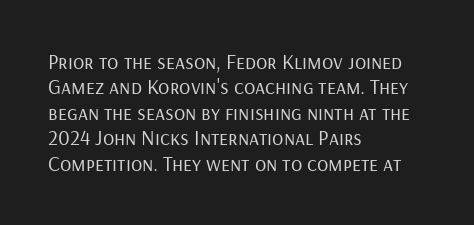
Q: Is the text bold? A: No.
Q: Is the text italic (slanted)? A: No, it is upright.
Q: Is the text underlined? A: No.
Q: How is the paragraph aligned? A: Left-aligned.
Q: Is the spacing between letters normal or unusually wide? A: Normal.
